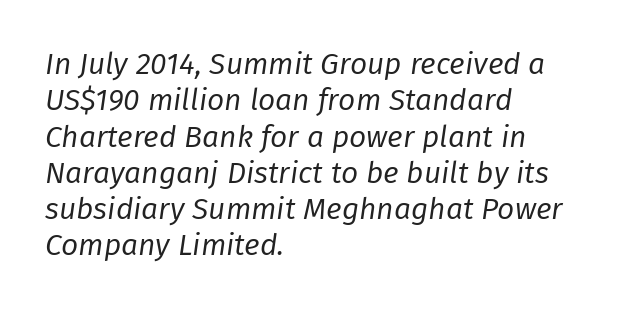
Q: Is the text bold? A: No.
Q: Is the text italic (slanted)? A: Yes, it leans right by about 8 degrees.
Q: Is the text underlined? A: No.
Q: How is the paragraph aligned? A: Left-aligned.
Q: Is the spacing between letters normal or unusually wide? A: Normal.
Q: Width (condensed, normal, or wide)? A: Normal.
Q: Stroke contrast? A: Low.
Q: x-height? A: Medium.
Q: Monospaced? A: No.
